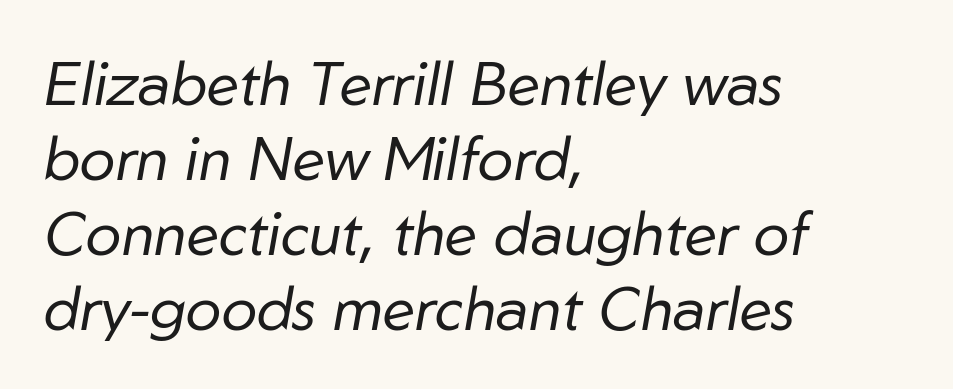
Q: Is the text bold? A: No.
Q: Is the text italic (slanted)? A: Yes, it leans right by about 10 degrees.
Q: Is the text underlined? A: No.
Q: How is the paragraph aligned? A: Left-aligned.
Q: Is the spacing between letters normal or unusually wide? A: Normal.
Q: Is the spacing between lines tight, normal or loose? A: Normal.
Q: Width (condensed, normal, or wide)? A: Normal.
Q: Stroke contrast? A: Low.
Q: x-height? A: Medium.
Q: Monospaced? A: No.
